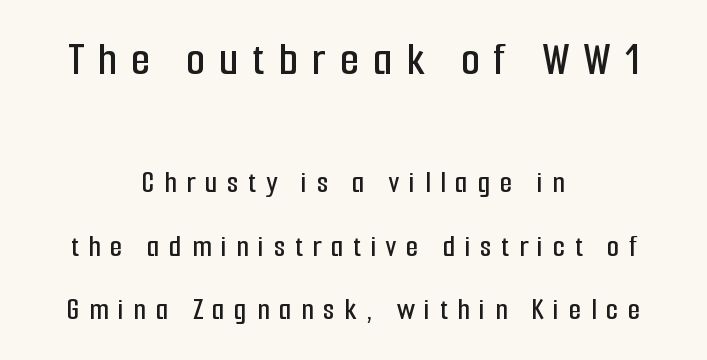
The image shows 48 px condensed sans-serif type, upright; set centered, loose line spacing (1.98x), unusually wide letter spacing (+0.3 em), not underlined; the first (top) block is 1.5x larger; low stroke contrast and a medium x-height.
